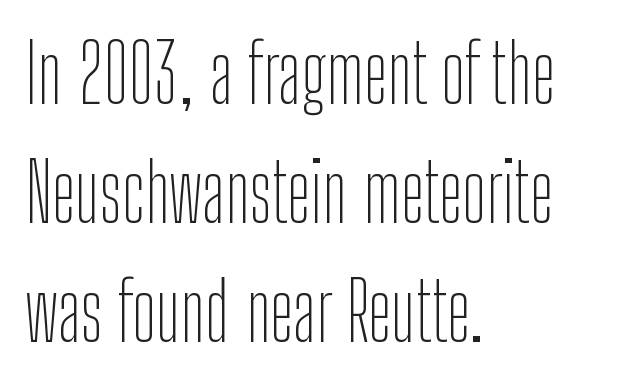
Q: Is the text bold? A: No.
Q: Is the text italic (slanted)? A: No, it is upright.
Q: Is the typeface a serif or a sans-serif typeface? A: Sans-serif.
Q: Is the text underlined? A: No.
Q: How is the paragraph aligned? A: Left-aligned.
Q: Is the spacing between letters normal or unusually wide? A: Normal.
Q: Is the spacing between lines tight, normal or loose? A: Normal.
Q: Width (condensed, normal, or wide)? A: Condensed.
Q: Stroke contrast? A: Low.
Q: x-height? A: Medium.
Q: Monospaced? A: No.
